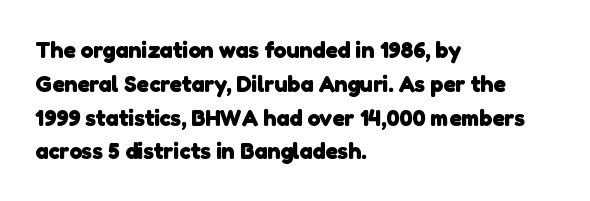
The block of text has a typical density, with ordinary space between rows. Words appear dense and cohesive because spacing is normal. A classic flush-left, rag-right setting is used for this passage. Summary of weight: heavy, a full bold. The string is rendered with underlining switched off.
